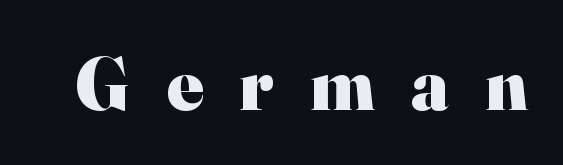
Q: Is the text bold? A: Yes.
Q: Is the text italic (slanted)? A: No, it is upright.
Q: Is the typeface a serif or a sans-serif typeface? A: Serif.
Q: Is the text underlined? A: No.
Q: Is the spacing between letters normal or unusually wide? A: Unusually wide.
Q: Width (condensed, normal, or wide)? A: Normal.
Q: Stroke contrast? A: High.
Q: x-height? A: Small.
Q: Monospaced? A: No.
